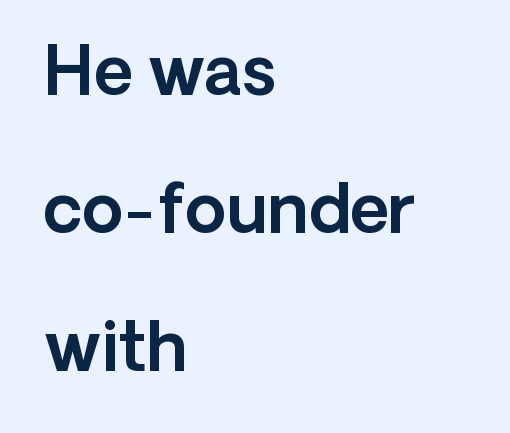
This rendering features lettering with no underline. The lines are quadded left. Whoever set this chose breathing room over compactness in the vertical rhythm. The lettering holds an erect, upright posture throughout. You could not count columns in this text — the font is proportionally spaced.
